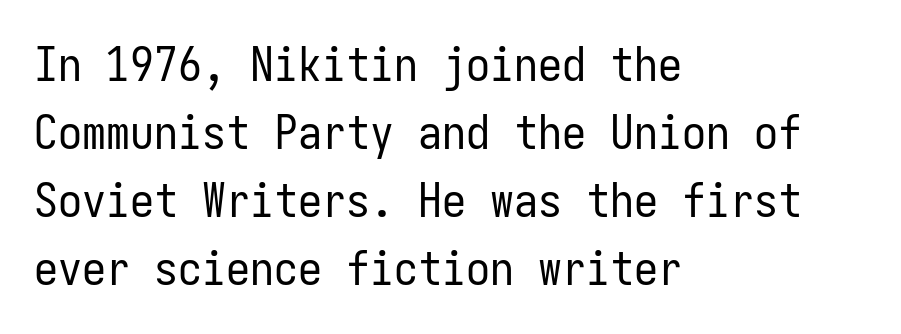
You could count columns in this text — the font is strictly monospaced. Is the type heavy? It reads as light-to-regular instead. Check the space under the baseline: it is left empty. This rendering leaves character spacing at its baseline value. Stroke terminals: plain, sans-serif. The letters stand upright; this is a roman face.
